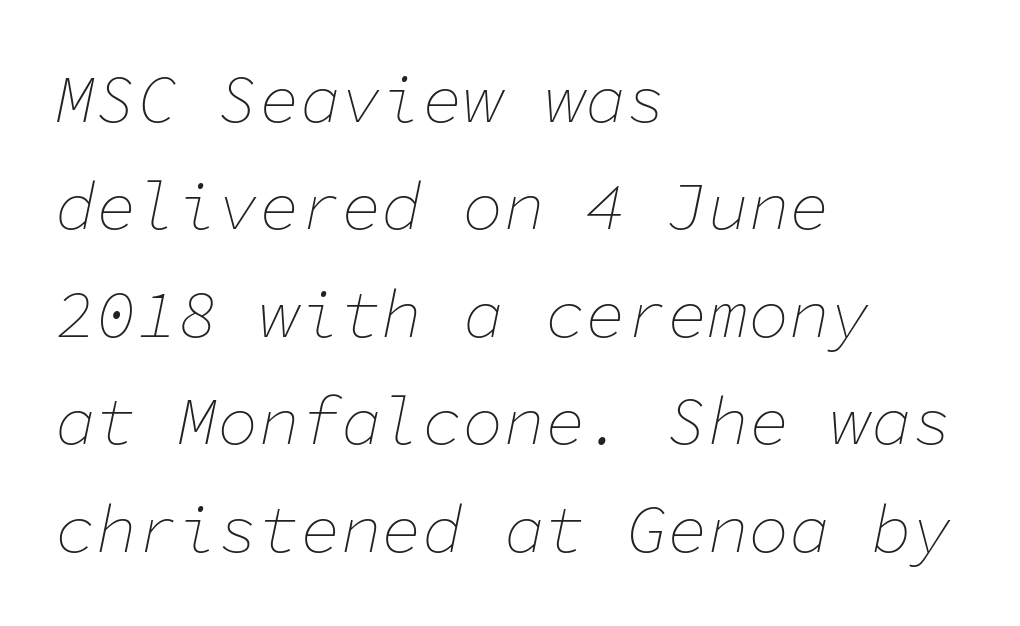
The letters march in equal steps, a hallmark of fixed-pitch type. Compared with ordinary roman type, these characters are visibly tilted. Layout note: lines flush left. Caption: standard tracking, unaltered.
